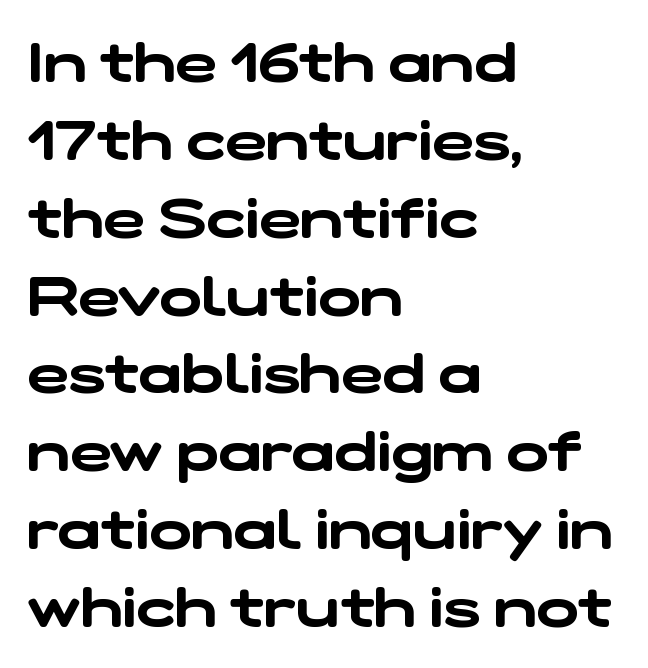
No feet cap the strokes, marking this as sans-serif type. One-word summary of the alignment: left. Decoration check: the copy has no underline. Here the designer chose a conventional face with non-uniform glyph widths.
